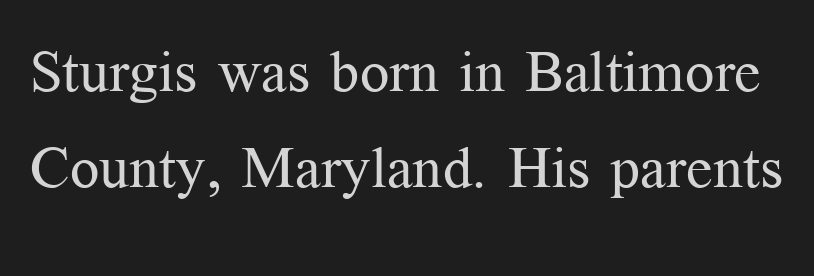
{"serif": "yes", "italic": "no", "bold": "no", "weight": "regular", "width": "normal", "stroke_contrast": "medium", "x_height": "medium", "monospaced": "no", "underline": "no", "line_spacing": "normal", "line_spacing_ratio": 1.65, "letter_spacing": "normal", "letter_spacing_em": 0.0, "glyph_px": 58}
